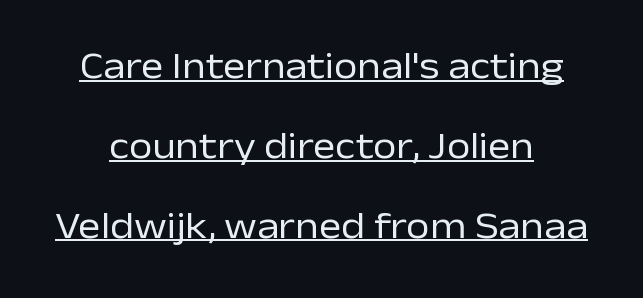
Q: Is the text bold? A: No.
Q: Is the text italic (slanted)? A: No, it is upright.
Q: Is the typeface a serif or a sans-serif typeface? A: Sans-serif.
Q: Is the text underlined? A: Yes.
Q: Is the spacing between letters normal or unusually wide? A: Normal.
Q: Is the spacing between lines tight, normal or loose? A: Loose.
Q: Width (condensed, normal, or wide)? A: Normal.
Q: Stroke contrast? A: Low.
Q: x-height? A: Medium.
Q: Monospaced? A: No.
